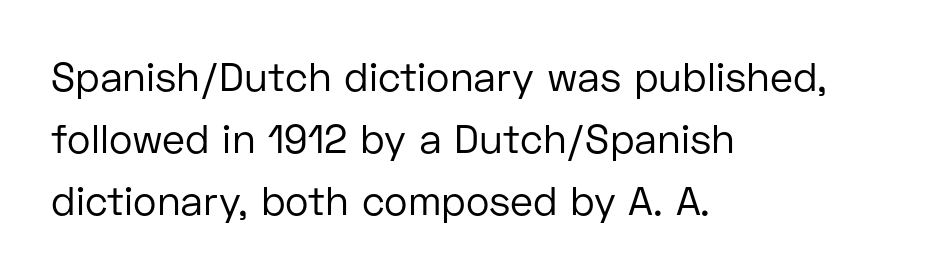
{"serif": "no", "italic": "no", "bold": "no", "weight": "regular", "width": "normal", "stroke_contrast": "low", "x_height": "medium", "monospaced": "no", "underline": "no", "align": "left", "line_spacing": "normal", "line_spacing_ratio": 1.55, "letter_spacing": "normal", "letter_spacing_em": 0.0, "glyph_px": 40}
